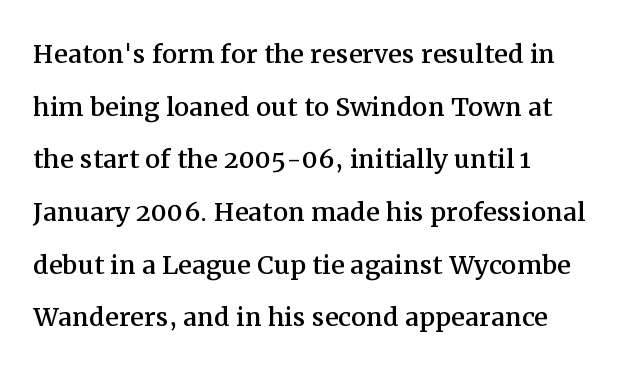
{"serif": "yes", "italic": "no", "width": "normal", "stroke_contrast": "medium", "x_height": "medium", "monospaced": "no", "underline": "no", "align": "left", "line_spacing": "normal", "line_spacing_ratio": 1.55, "letter_spacing": "normal", "letter_spacing_em": 0.0, "glyph_px": 34}
